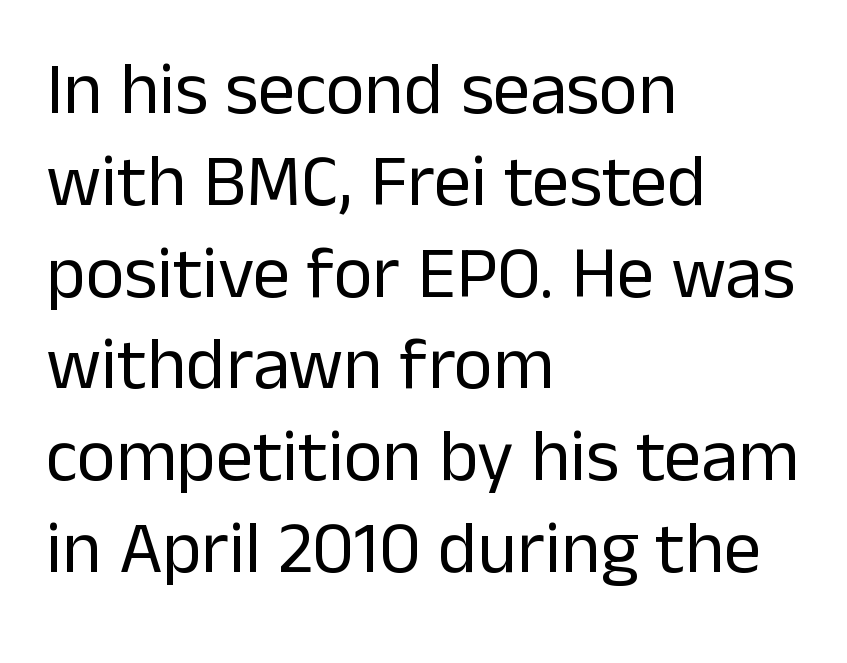
{"serif": "no", "italic": "no", "bold": "no", "weight": "regular", "width": "normal", "stroke_contrast": "low", "x_height": "medium", "monospaced": "no", "underline": "no", "align": "left", "line_spacing_ratio": 1.24, "letter_spacing": "normal", "letter_spacing_em": 0.0, "glyph_px": 74}
